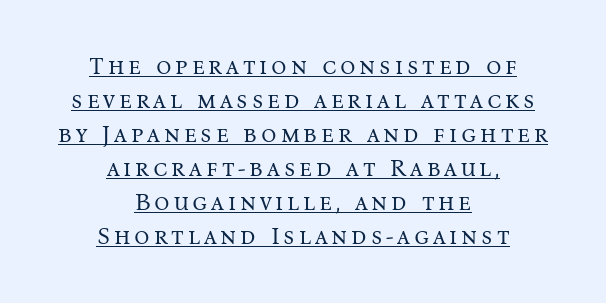
The rendered words wear a rule along their underside. Vertical spacing — default. The lettering holds an erect, upright posture throughout. In CSS terms this would be text-align: center. Heft: none added — not bold.
